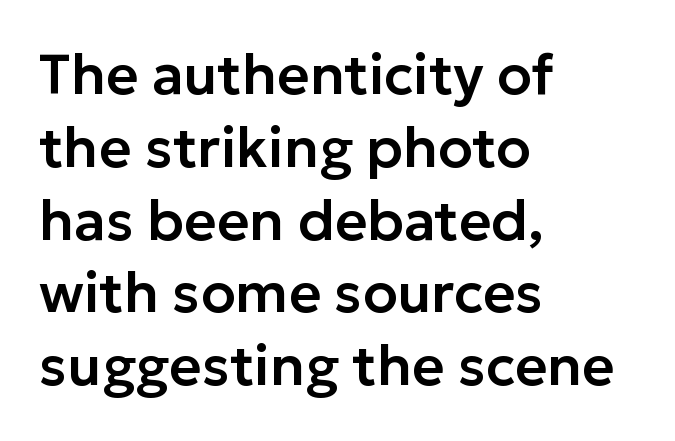
Q: Is the text italic (slanted)? A: No, it is upright.
Q: Is the typeface a serif or a sans-serif typeface? A: Sans-serif.
Q: Is the text underlined? A: No.
Q: How is the paragraph aligned? A: Left-aligned.
Q: Is the spacing between letters normal or unusually wide? A: Normal.
Q: Is the spacing between lines tight, normal or loose? A: Normal.
Q: Width (condensed, normal, or wide)? A: Normal.
Q: Stroke contrast? A: Low.
Q: x-height? A: Medium.
Q: Monospaced? A: No.
